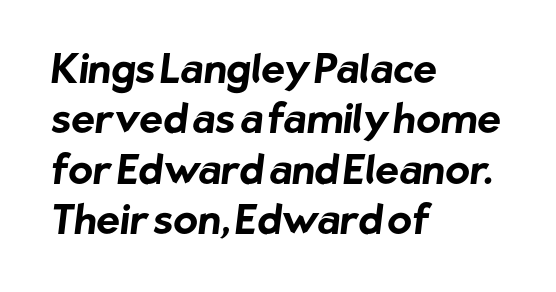
The glyphs are unaccompanied by any horizontal stroke below them. Visually the block forms a straight wall on the left and a jagged coastline on the right. No extra tracking has been applied to these lines. The passage shown stacks its lines at a standard gap.
